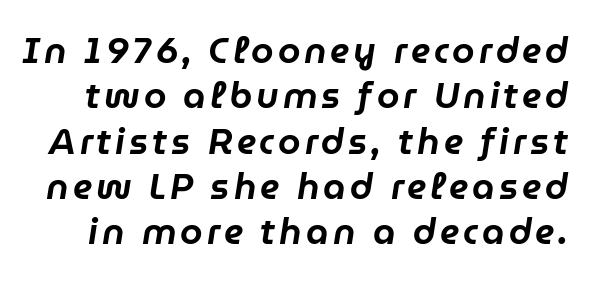
A typesetter would mark this as italic. Each new line begins a customary step beneath the previous one. Letters rest on an invisible, unmarked baseline. A typesetter would call this proportional, since set widths differ per character.
